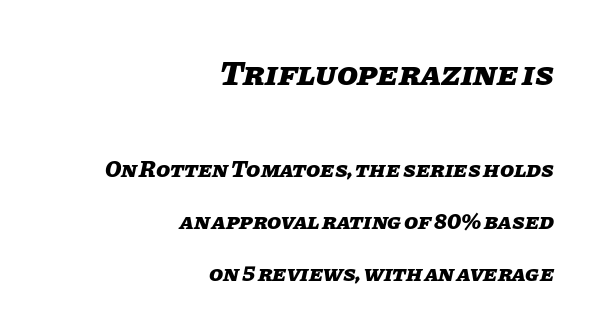
{"italic": "yes", "lean": "right", "slant_degrees": 11, "bold": "yes", "weight": "heavy", "width": "normal", "stroke_contrast": "low", "x_height": "large", "monospaced": "no", "underline": "no", "align": "right", "line_spacing": "loose", "line_spacing_ratio": 2.26, "letter_spacing": "normal", "letter_spacing_em": 0.0, "larger_block": "first", "size_ratio": 1.48, "glyph_px": 34}
